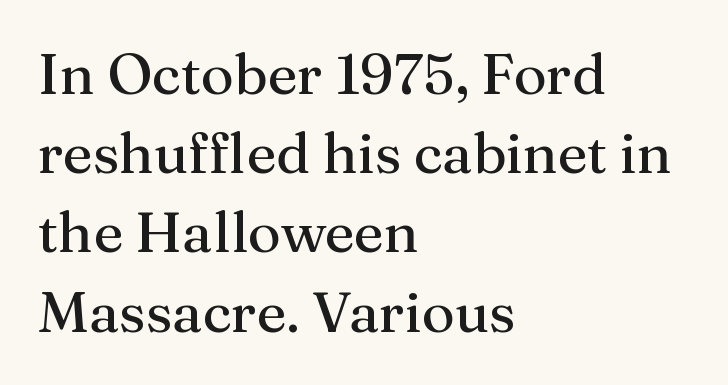
Alignment: flush left. The type sits square on the baseline with zero lean. This rendering leaves character spacing at its baseline value. No extra ink here — the face is not bold.
